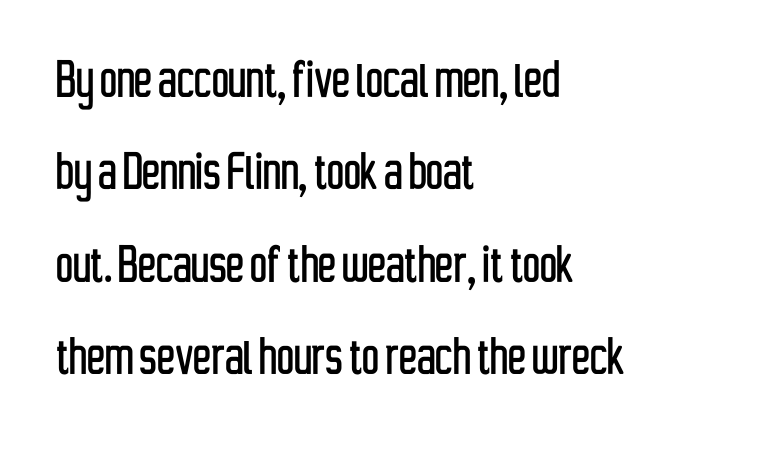
The image shows 60 px condensed sans-serif type, upright; set left-aligned, normal line spacing (1.54x), normal letter spacing, not underlined; low stroke contrast and a medium x-height.
